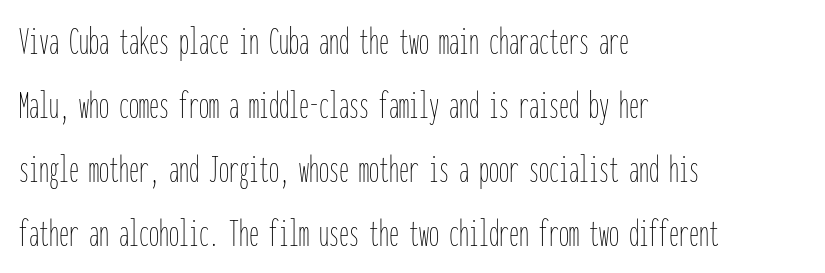
{"italic": "no", "bold": "no", "weight": "thin", "width": "condensed", "stroke_contrast": "low", "x_height": "medium", "monospaced": "yes", "underline": "no", "align": "left", "line_spacing": "normal", "line_spacing_ratio": 1.6, "letter_spacing": "normal", "letter_spacing_em": 0.0, "glyph_px": 40}
